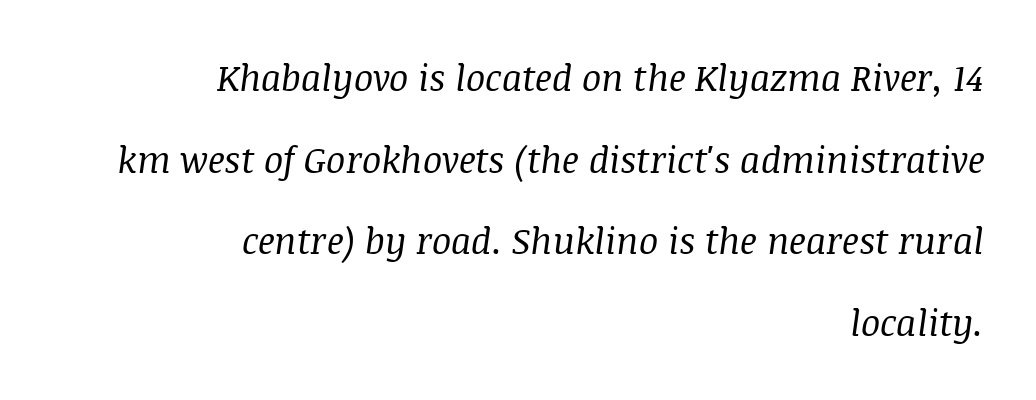
Q: Is the text bold? A: No.
Q: Is the text italic (slanted)? A: Yes, it leans right by about 8 degrees.
Q: Is the typeface a serif or a sans-serif typeface? A: Serif.
Q: Is the text underlined? A: No.
Q: How is the paragraph aligned? A: Right-aligned.
Q: Is the spacing between letters normal or unusually wide? A: Normal.
Q: Is the spacing between lines tight, normal or loose? A: Loose.
Q: Width (condensed, normal, or wide)? A: Normal.
Q: Stroke contrast? A: Medium.
Q: x-height? A: Large.
Q: Monospaced? A: No.
